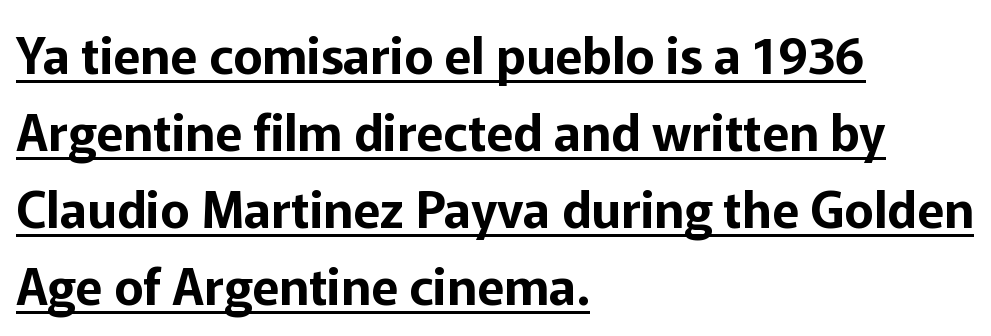
{"serif": "no", "italic": "no", "width": "normal", "stroke_contrast": "low", "x_height": "medium", "monospaced": "no", "underline": "yes", "align": "left", "line_spacing": "normal", "line_spacing_ratio": 1.54, "letter_spacing": "normal", "letter_spacing_em": 0.0, "glyph_px": 50}
